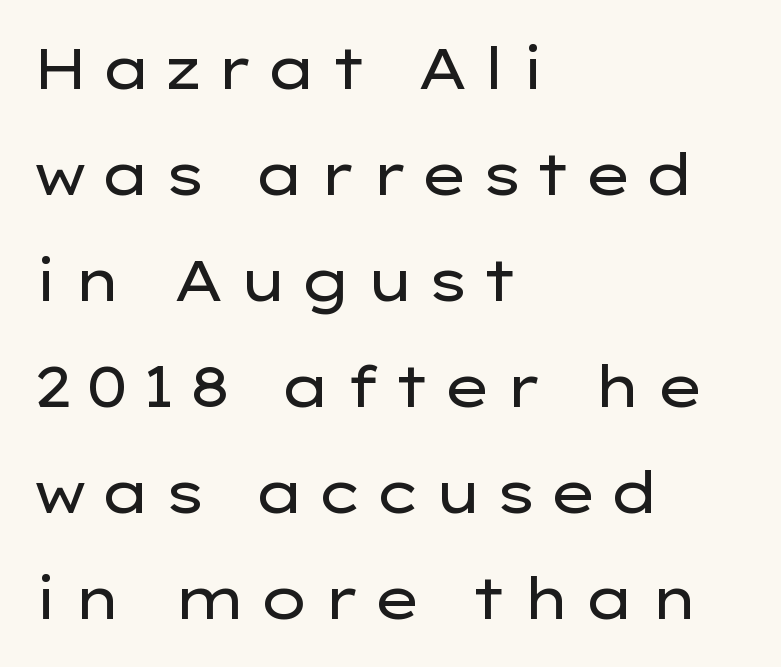
The image shows 57 px regular-weight, wide sans-serif type, upright; set left-aligned, line spacing 1.86x, unusually wide letter spacing (+0.2 em), not underlined; low stroke contrast and a medium x-height.
